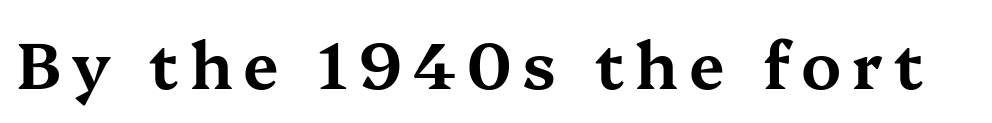
Q: Is the text italic (slanted)? A: No, it is upright.
Q: Is the typeface a serif or a sans-serif typeface? A: Serif.
Q: Is the text underlined? A: No.
Q: Width (condensed, normal, or wide)? A: Wide.
Q: Stroke contrast? A: Medium.
Q: x-height? A: Medium.
Q: Monospaced? A: No.
